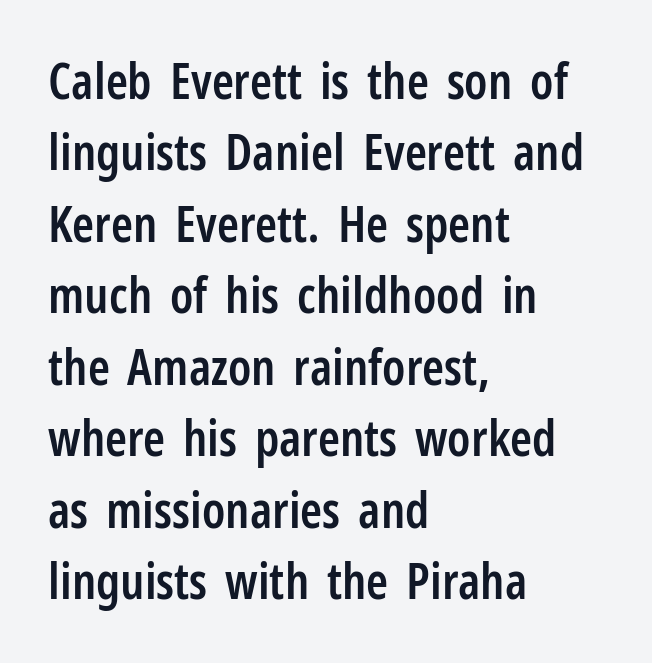
The image shows 50 px semibold, condensed sans-serif type, upright; set left-aligned, normal line spacing (1.43x), normal letter spacing, not underlined; low stroke contrast and a medium x-height.
